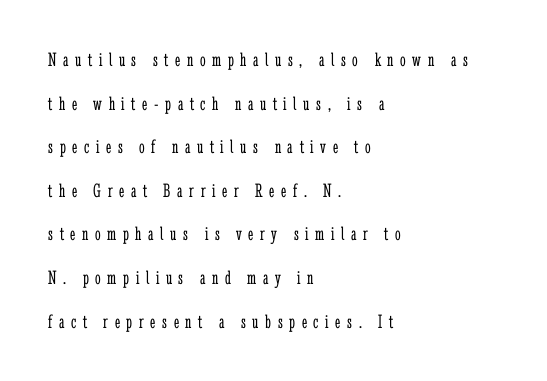
Q: Is the text bold? A: No.
Q: Is the text italic (slanted)? A: No, it is upright.
Q: Is the text underlined? A: No.
Q: How is the paragraph aligned? A: Left-aligned.
Q: Is the spacing between letters normal or unusually wide? A: Unusually wide.
Q: Is the spacing between lines tight, normal or loose? A: Loose.
